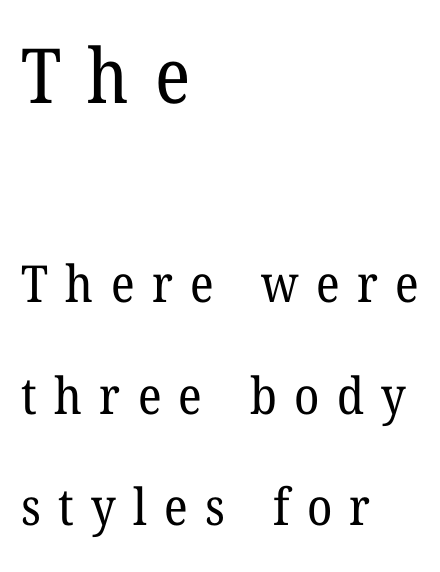
Q: Is the text bold? A: No.
Q: Is the typeface a serif or a sans-serif typeface? A: Serif.
Q: Is the text underlined? A: No.
Q: How is the paragraph aligned? A: Left-aligned.
Q: Is the spacing between letters normal or unusually wide? A: Unusually wide.
Q: Is the spacing between lines tight, normal or loose? A: Loose.
Q: Which block of text is set in a larger size, the first (top) or the second (bottom)? A: The first (top) one.
Q: Width (condensed, normal, or wide)? A: Normal.
Q: Stroke contrast? A: Low.
Q: x-height? A: Medium.
Q: Monospaced? A: No.
